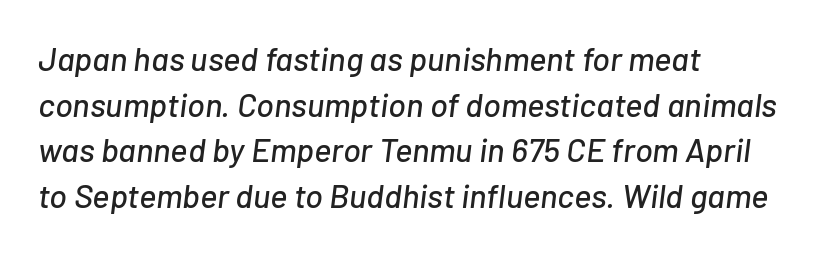
The image shows 33 px text type, italic (leaning right); set left-aligned, normal line spacing (1.38x), normal letter spacing, not underlined; low stroke contrast and a medium x-height.
